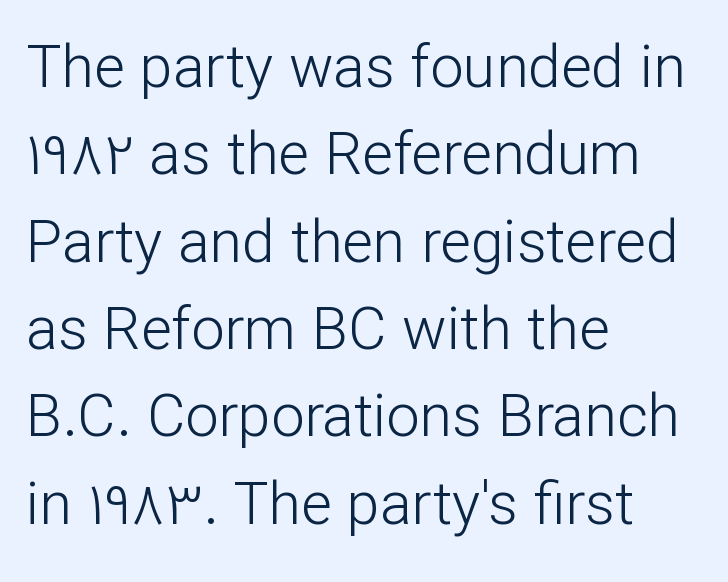
Q: Is the text bold? A: No.
Q: Is the text italic (slanted)? A: No, it is upright.
Q: Is the typeface a serif or a sans-serif typeface? A: Sans-serif.
Q: Is the text underlined? A: No.
Q: How is the paragraph aligned? A: Left-aligned.
Q: Is the spacing between letters normal or unusually wide? A: Normal.
Q: Is the spacing between lines tight, normal or loose? A: Normal.
Q: Width (condensed, normal, or wide)? A: Normal.
Q: Stroke contrast? A: Low.
Q: x-height? A: Medium.
Q: Monospaced? A: No.
